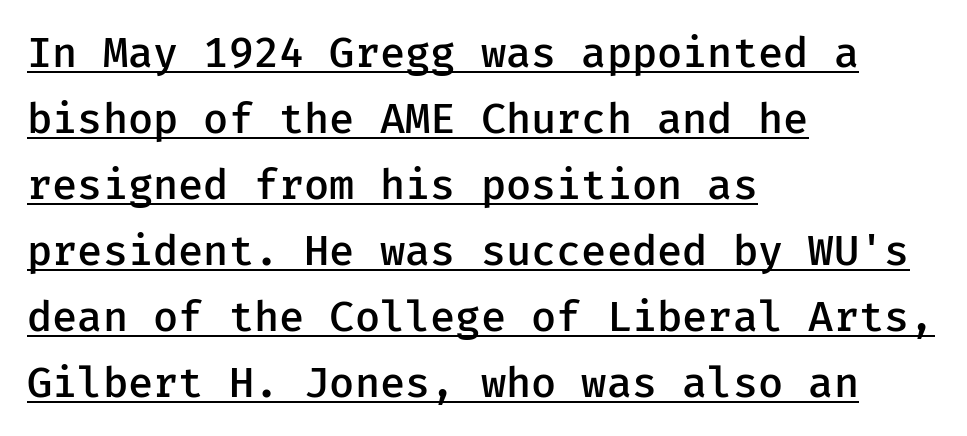
Descenders here cross a horizontal rule under the line. The lettering stays uniformly vertical, giving the passage a roman look. Bold? Not quite — semibold, heavier than regular but stopping short. In terms of leading, this rendering sits right in the middle.
